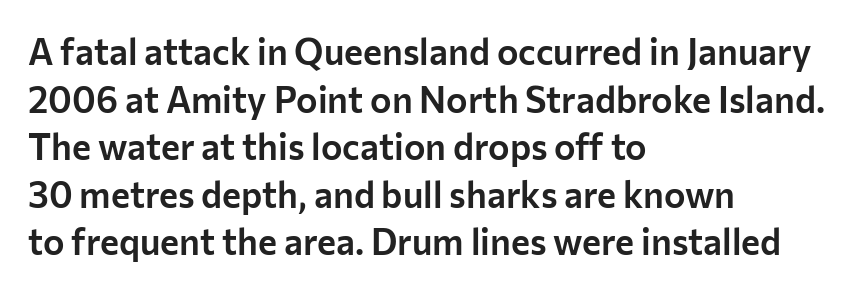
The image shows 36 px sans-serif type, upright; set left-aligned, normal line spacing (1.32x), normal letter spacing, not underlined; low stroke contrast and a medium x-height.
